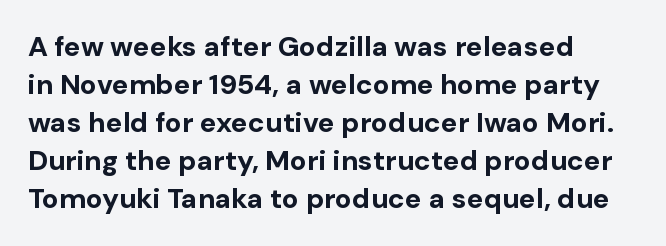
The image shows 28 px bold sans-serif type, upright; set left-aligned, normal line spacing (1.36x), normal letter spacing, not underlined; low stroke contrast and a medium x-height.
